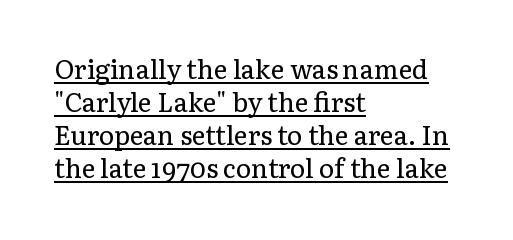
{"italic": "no", "bold": "no", "underline": "yes", "align": "left", "line_spacing": "normal", "line_spacing_ratio": 1.27, "letter_spacing": "normal", "letter_spacing_em": 0.0, "glyph_px": 26}
